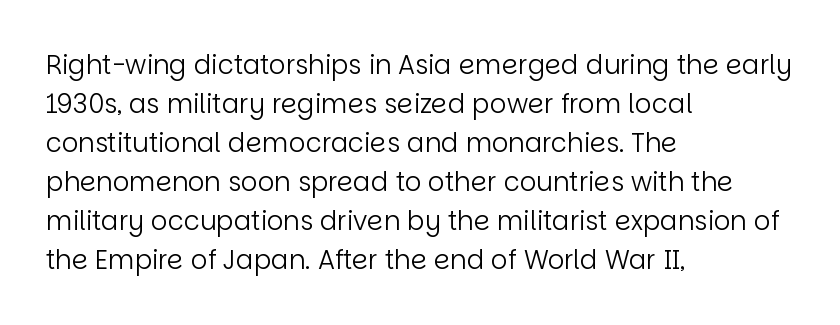
Each new line begins a customary step beneath the previous one. Students, note that the glyphs here touch the page at normal intervals. Letters rest on an invisible, unmarked baseline. Posture: upright roman.
